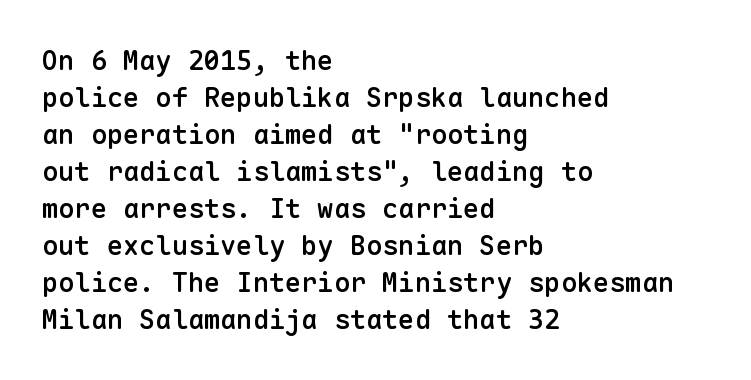
Nobody touched the tracking dial on this one. The space between consecutive lines is moderate. The area under the type is left untouched. Posture: straight, roman, zero tilt. The glyphs have the mass of a demibold cut, below bold.
